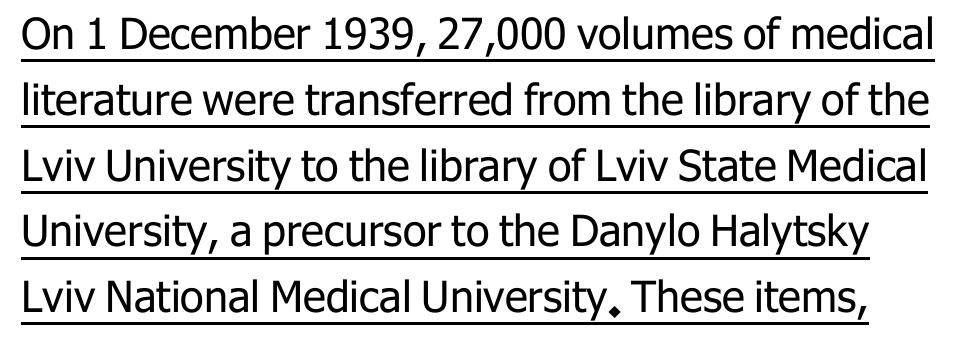
{"serif": "no", "italic": "no", "bold": "no", "weight": "regular", "width": "normal", "stroke_contrast": "low", "x_height": "medium", "monospaced": "no", "underline": "yes", "line_spacing": "normal", "line_spacing_ratio": 1.53, "letter_spacing": "normal", "letter_spacing_em": 0.0, "glyph_px": 43}
